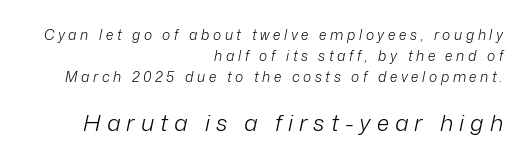
{"italic": "yes", "lean": "right", "slant_degrees": 12, "bold": "no", "underline": "no", "align": "right", "line_spacing": "normal", "line_spacing_ratio": 1.5, "letter_spacing": "wide", "letter_spacing_em": 0.26, "larger_block": "second", "size_ratio": 1.64, "glyph_px": 23}
